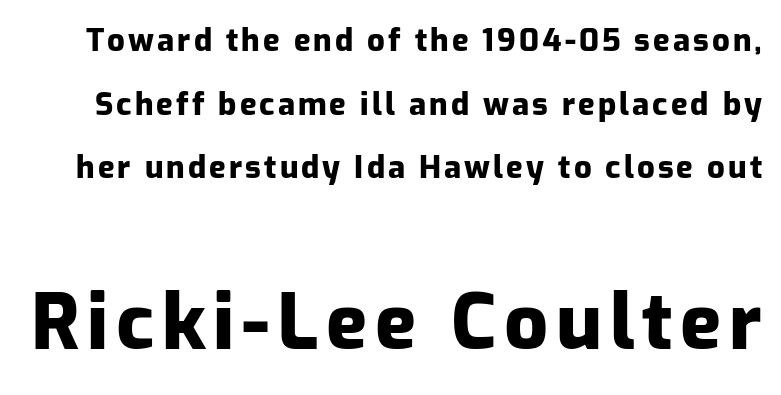
Q: Is the text bold? A: Yes.
Q: Is the text italic (slanted)? A: No, it is upright.
Q: Is the typeface a serif or a sans-serif typeface? A: Sans-serif.
Q: Is the text underlined? A: No.
Q: Is the spacing between lines tight, normal or loose? A: Loose.
Q: Which block of text is set in a larger size, the first (top) or the second (bottom)? A: The second (bottom) one.
Q: Width (condensed, normal, or wide)? A: Normal.
Q: Stroke contrast? A: Low.
Q: x-height? A: Medium.
Q: Monospaced? A: No.
